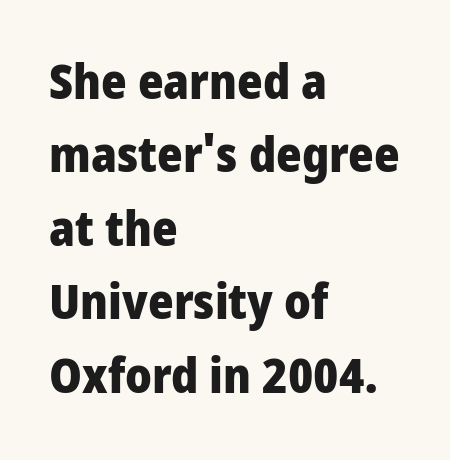
The lines sit at an ordinary, default distance from one another. This sample has the flowing, uneven cadence of proportional lettering. Plain, unruled lines of type. The letters sit at their default tracking, neither squeezed nor spread. What weight is shown? A full bold with thick strokes. You can tell from the bare stems that sans-serif type was used.
